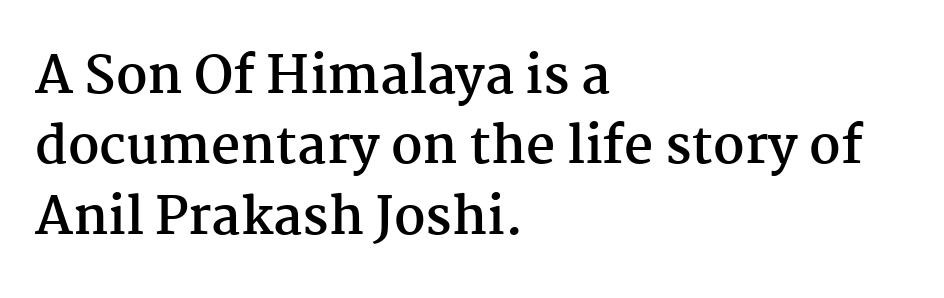
{"serif": "yes", "italic": "no", "bold": "yes", "weight": "semibold", "width": "normal", "stroke_contrast": "medium", "x_height": "medium", "monospaced": "no", "underline": "no", "align": "left", "line_spacing": "normal", "line_spacing_ratio": 1.38, "letter_spacing": "normal", "letter_spacing_em": 0.0, "glyph_px": 51}
